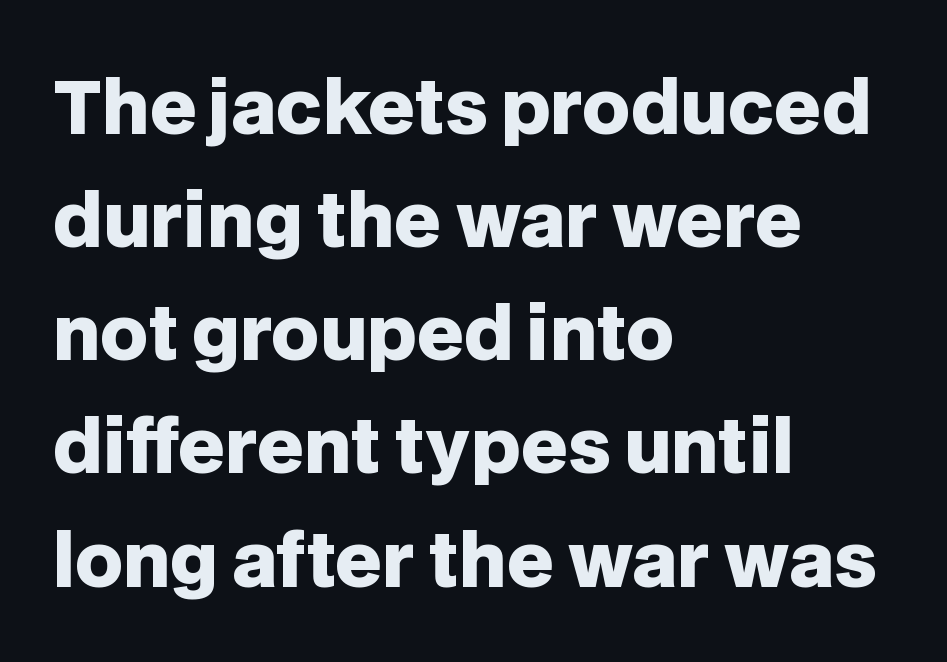
Q: Is the text bold? A: Yes.
Q: Is the text italic (slanted)? A: No, it is upright.
Q: Is the typeface a serif or a sans-serif typeface? A: Sans-serif.
Q: Is the text underlined? A: No.
Q: How is the paragraph aligned? A: Left-aligned.
Q: Is the spacing between letters normal or unusually wide? A: Normal.
Q: Is the spacing between lines tight, normal or loose? A: Normal.
Q: Width (condensed, normal, or wide)? A: Normal.
Q: Stroke contrast? A: Low.
Q: x-height? A: Large.
Q: Monospaced? A: No.
